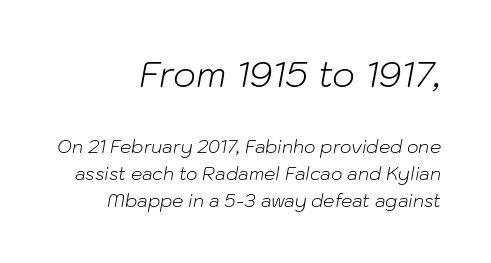
Q: Is the text bold? A: No.
Q: Is the text italic (slanted)? A: Yes, it leans right by about 10 degrees.
Q: Is the text underlined? A: No.
Q: How is the paragraph aligned? A: Right-aligned.
Q: Is the spacing between letters normal or unusually wide? A: Normal.
Q: Is the spacing between lines tight, normal or loose? A: Normal.
Q: Which block of text is set in a larger size, the first (top) or the second (bottom)? A: The first (top) one.
Q: Width (condensed, normal, or wide)? A: Normal.
Q: Stroke contrast? A: Low.
Q: x-height? A: Medium.
Q: Monospaced? A: No.
